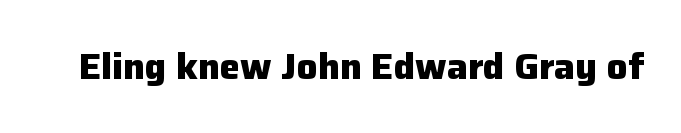
Character widths vary here, with narrow letters taking less room than wide ones. To sum up the face: it is a sans, with no serifs. A clean baseline with only descenders dipping below it. Its strokes are broad and dark, the hallmark of bold type. Caption: standard tracking, unaltered.
